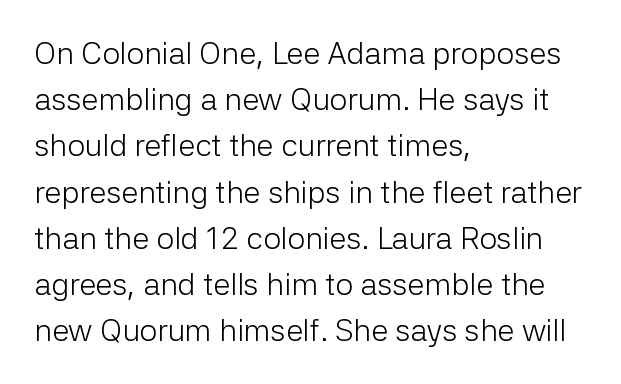
Q: Is the text bold? A: No.
Q: Is the text italic (slanted)? A: No, it is upright.
Q: Is the typeface a serif or a sans-serif typeface? A: Sans-serif.
Q: Is the text underlined? A: No.
Q: How is the paragraph aligned? A: Left-aligned.
Q: Is the spacing between letters normal or unusually wide? A: Normal.
Q: Is the spacing between lines tight, normal or loose? A: Normal.
Q: Width (condensed, normal, or wide)? A: Normal.
Q: Stroke contrast? A: Low.
Q: x-height? A: Medium.
Q: Monospaced? A: No.
